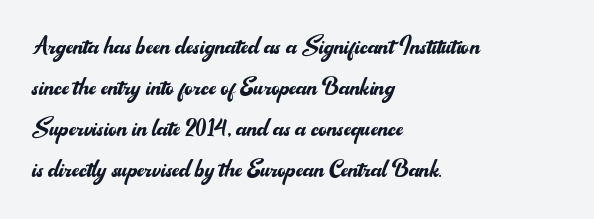
How are the letters spaced? Ordinarily, with no added tracking. Each new line begins a customary step beneath the previous one. Each line starts at the same left margin while the right side varies. Nothing sits at the stroke ends, so this counts as sans-serif.
